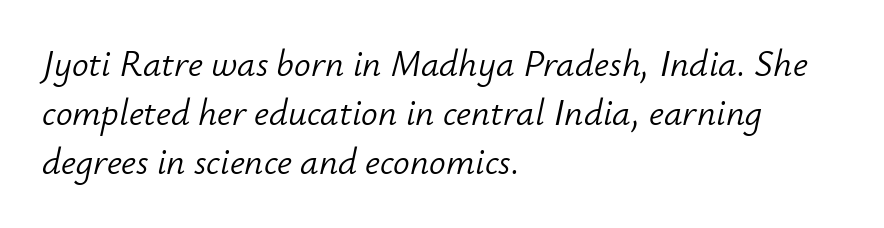
The image shows 37 px light type, italic (leaning right); set left-aligned, normal line spacing (1.33x), normal letter spacing, not underlined; low stroke contrast and a small x-height.
